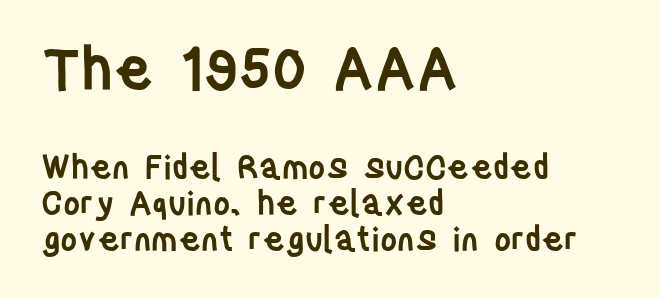
The image shows 58 px semibold, condensed sans-serif type, upright; set left-aligned, tight line spacing (1.09x), normal letter spacing, not underlined; the first (top) block is 1.76x larger; low stroke contrast and a large x-height.
